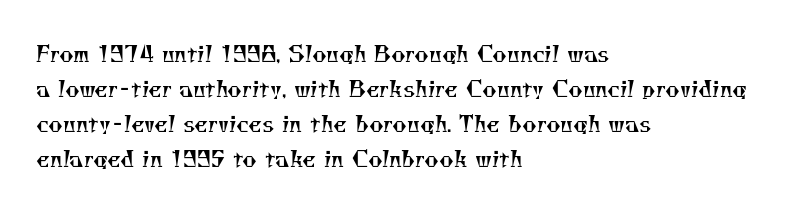
Q: Is the text bold? A: No.
Q: Is the text underlined? A: No.
Q: How is the paragraph aligned? A: Left-aligned.
Q: Is the spacing between letters normal or unusually wide? A: Normal.
Q: Is the spacing between lines tight, normal or loose? A: Normal.
